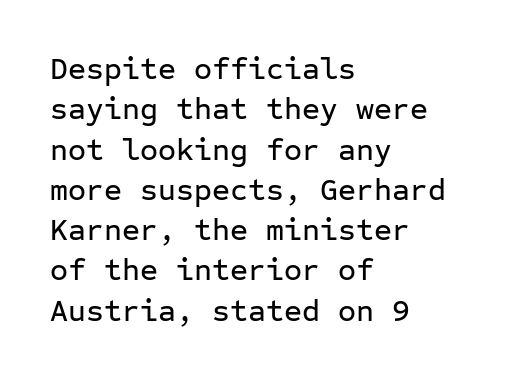
{"serif": "no", "italic": "no", "width": "normal", "stroke_contrast": "low", "x_height": "medium", "monospaced": "yes", "underline": "no", "align": "left", "line_spacing": "normal", "line_spacing_ratio": 1.3, "letter_spacing": "normal", "letter_spacing_em": 0.0, "glyph_px": 31}
